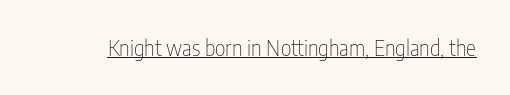
{"italic": "no", "bold": "no", "underline": "yes", "letter_spacing": "normal", "letter_spacing_em": 0.0, "glyph_px": 21}
